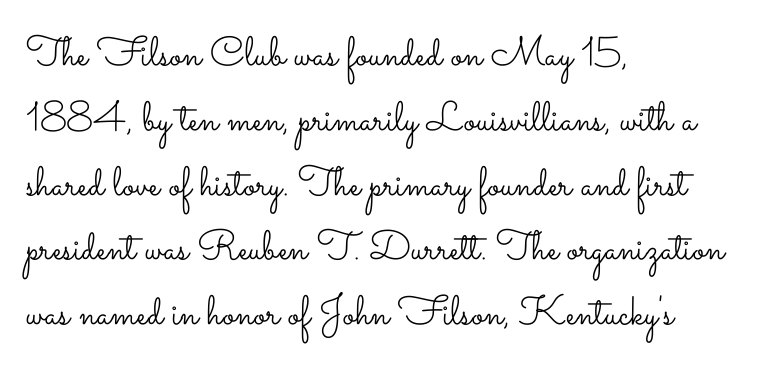
{"bold": "no", "weight": "light", "width": "wide", "stroke_contrast": "low", "x_height": "small", "monospaced": "no", "underline": "no", "align": "left", "line_spacing": "normal", "line_spacing_ratio": 1.58, "letter_spacing": "normal", "letter_spacing_em": 0.0, "glyph_px": 41}
